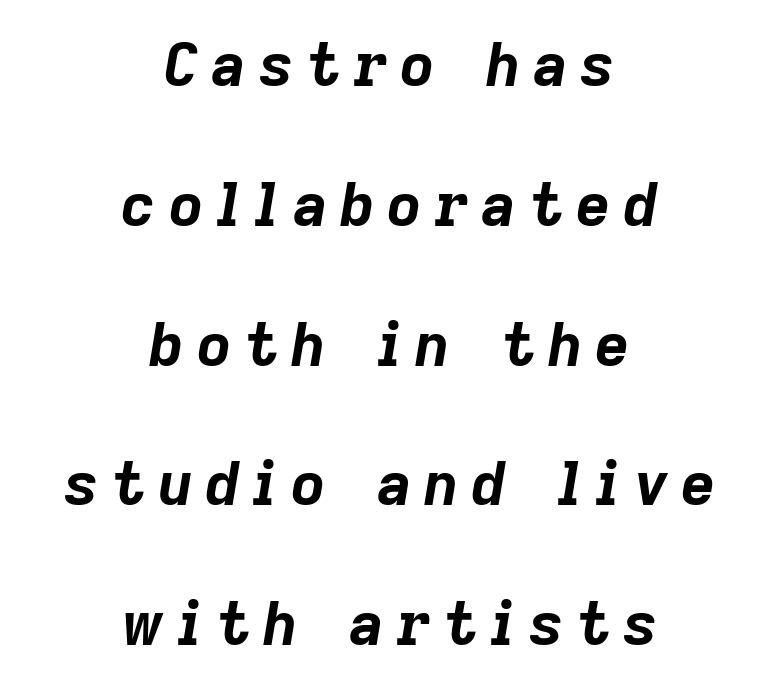
Q: Is the text bold? A: Yes.
Q: Is the text italic (slanted)? A: Yes, it leans right by about 9 degrees.
Q: Is the text underlined? A: No.
Q: How is the paragraph aligned? A: Centered.
Q: Is the spacing between letters normal or unusually wide? A: Unusually wide.
Q: Is the spacing between lines tight, normal or loose? A: Loose.
Q: Width (condensed, normal, or wide)? A: Normal.
Q: Stroke contrast? A: Low.
Q: x-height? A: Medium.
Q: Monospaced? A: No.
